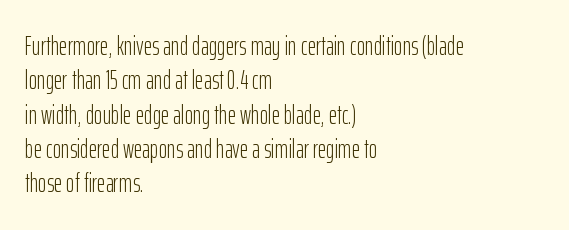
Q: Is the text bold? A: No.
Q: Is the text italic (slanted)? A: No, it is upright.
Q: Is the text underlined? A: No.
Q: How is the paragraph aligned? A: Left-aligned.
Q: Is the spacing between letters normal or unusually wide? A: Normal.
Q: Is the spacing between lines tight, normal or loose? A: Normal.
